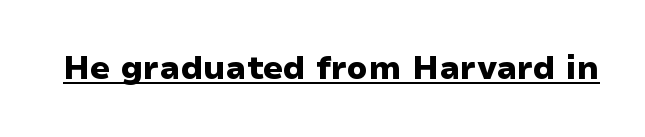
The image shows 32 px heavy, wide sans-serif type, upright; set normal letter spacing, underlined; low stroke contrast and a medium x-height.
